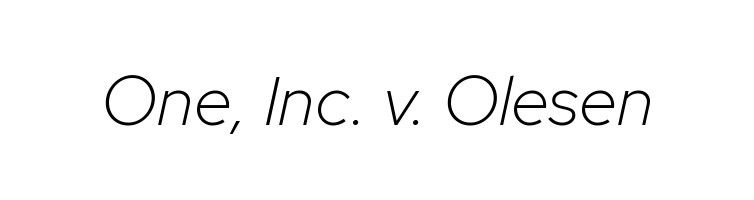
The image shows 70 px light type, italic (leaning right); set normal letter spacing, not underlined; low stroke contrast and a medium x-height.
